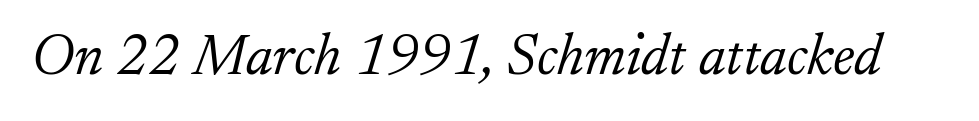
{"serif": "yes", "italic": "yes", "lean": "right", "slant_degrees": 17, "bold": "no", "weight": "light", "width": "normal", "stroke_contrast": "low", "x_height": "small", "monospaced": "no", "underline": "no", "letter_spacing": "normal", "letter_spacing_em": 0.0, "glyph_px": 58}
